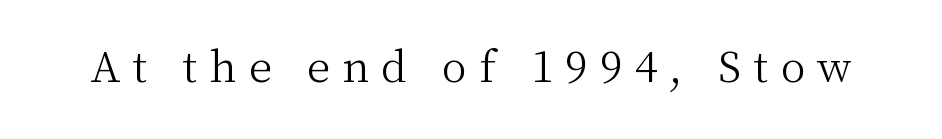
{"serif": "yes", "italic": "no", "bold": "no", "weight": "light", "width": "normal", "stroke_contrast": "medium", "x_height": "medium", "monospaced": "no", "underline": "no", "letter_spacing": "wide", "letter_spacing_em": 0.29, "glyph_px": 42}
